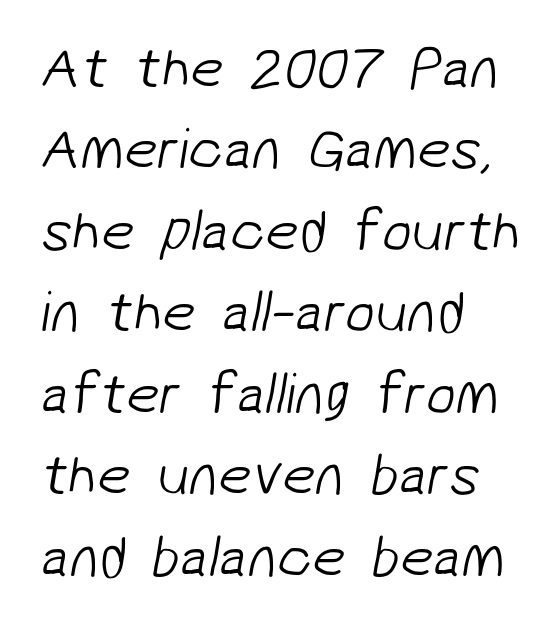
{"serif": "no", "bold": "no", "weight": "light", "width": "normal", "stroke_contrast": "low", "x_height": "medium", "monospaced": "no", "underline": "no", "align": "left", "line_spacing": "normal", "line_spacing_ratio": 1.38, "letter_spacing": "normal", "letter_spacing_em": 0.0, "glyph_px": 59}
